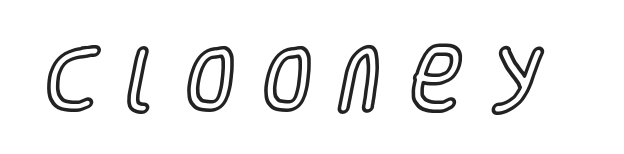
Do the characters align in a grid? No, the font is proportional. Decoration check: the copy has no underline. This sample uses expanded letter spacing, leaving extra air between glyphs.
